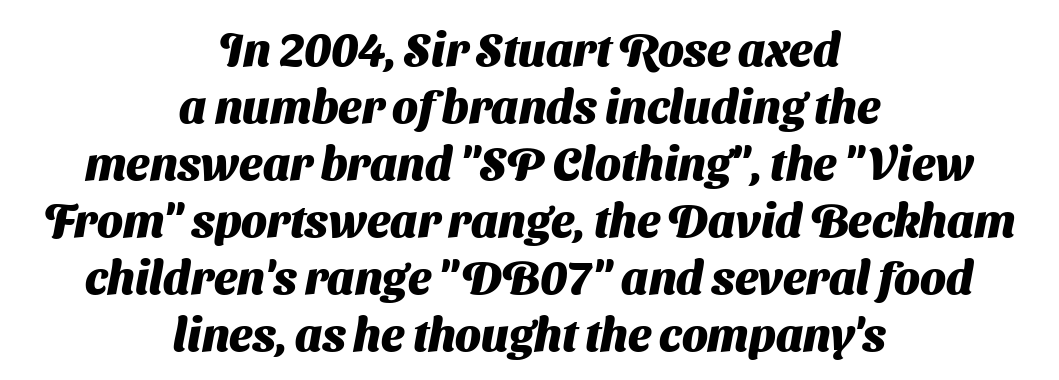
Q: Is the text bold? A: Yes.
Q: Is the typeface a serif or a sans-serif typeface? A: Sans-serif.
Q: Is the text underlined? A: No.
Q: How is the paragraph aligned? A: Centered.
Q: Is the spacing between letters normal or unusually wide? A: Normal.
Q: Width (condensed, normal, or wide)? A: Normal.
Q: Stroke contrast? A: Medium.
Q: x-height? A: Medium.
Q: Monospaced? A: No.
